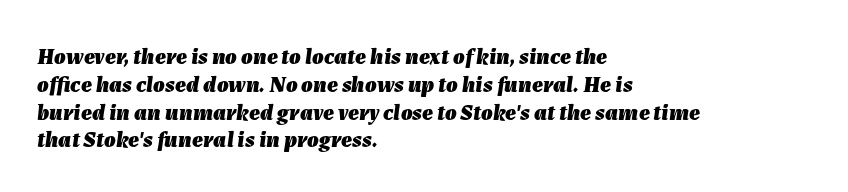
Anything drawn beneath the words? Only blank space. As a designer I'd log this as weight 700, bold. Is the type slanted? Yes — the strokes lean at a clear angle. The paragraph has a hard left edge and a soft right edge. The letters sit at their default tracking, neither squeezed nor spread.
